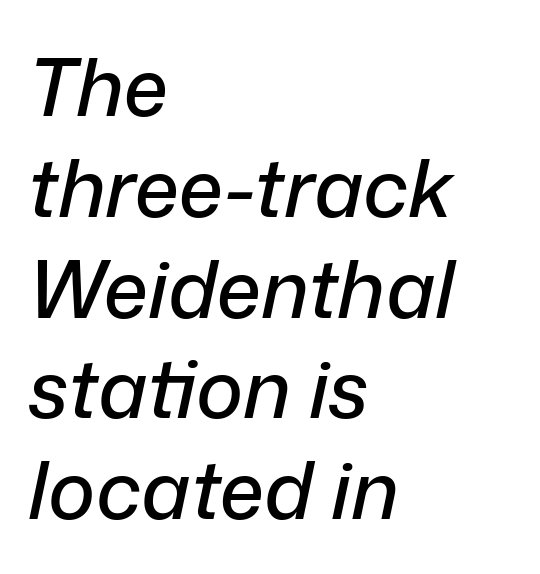
Each letter keeps its own natural width here, so spacing adapts to shape. Students, observe: this is what conventionally led text looks like. The whole block is typeset with a tilt. Left-aligned paragraph, ragged on the right. Nobody drew a line under any word here. You could call the tracking neutral — neither tight nor loose.
